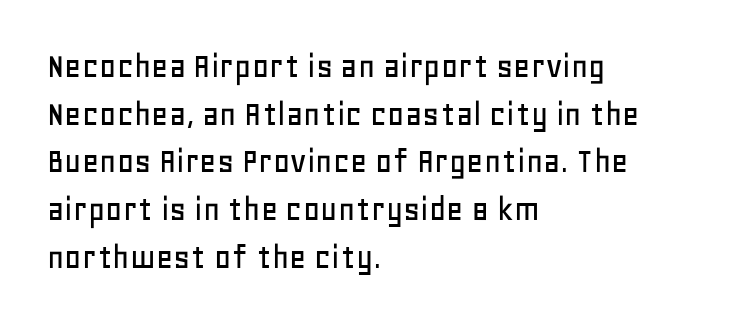
The image shows 37 px sans-serif type, upright; set left-aligned, normal line spacing (1.29x), normal letter spacing, not underlined; low stroke contrast and a large x-height.
